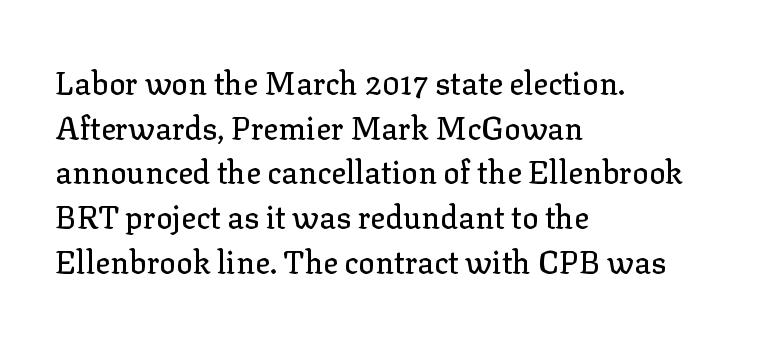
Q: Is the text italic (slanted)? A: No, it is upright.
Q: Is the typeface a serif or a sans-serif typeface? A: Serif.
Q: Is the text underlined? A: No.
Q: How is the paragraph aligned? A: Left-aligned.
Q: Is the spacing between letters normal or unusually wide? A: Normal.
Q: Is the spacing between lines tight, normal or loose? A: Normal.
Q: Width (condensed, normal, or wide)? A: Normal.
Q: Stroke contrast? A: Low.
Q: x-height? A: Medium.
Q: Monospaced? A: No.
